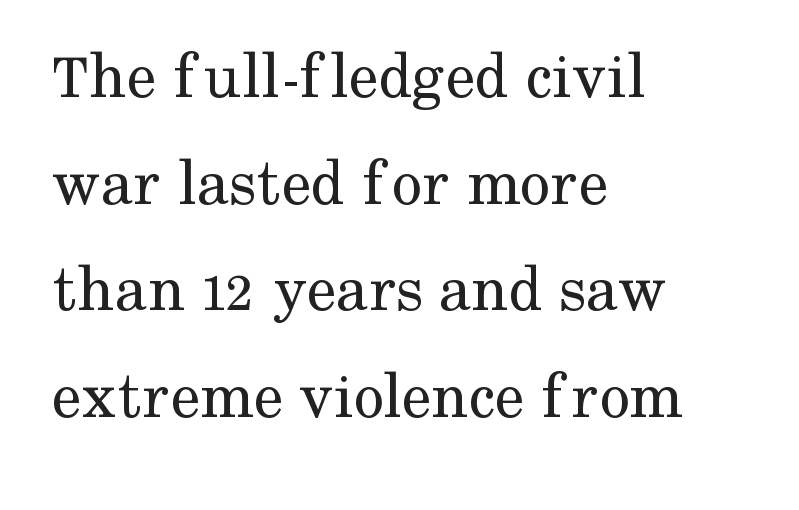
Q: Is the text bold? A: No.
Q: Is the text italic (slanted)? A: No, it is upright.
Q: Is the typeface a serif or a sans-serif typeface? A: Serif.
Q: Is the text underlined? A: No.
Q: How is the paragraph aligned? A: Left-aligned.
Q: Is the spacing between letters normal or unusually wide? A: Normal.
Q: Is the spacing between lines tight, normal or loose? A: Normal.
Q: Width (condensed, normal, or wide)? A: Normal.
Q: Stroke contrast? A: Medium.
Q: x-height? A: Medium.
Q: Monospaced? A: No.
